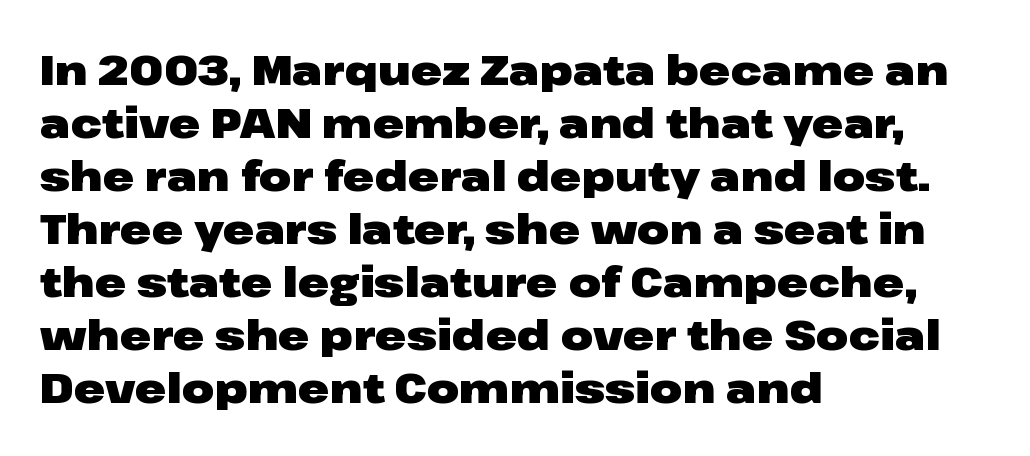
The image shows 42 px heavy, wide sans-serif type, upright; set left-aligned, normal line spacing (1.26x), normal letter spacing, not underlined; low stroke contrast and a medium x-height.
